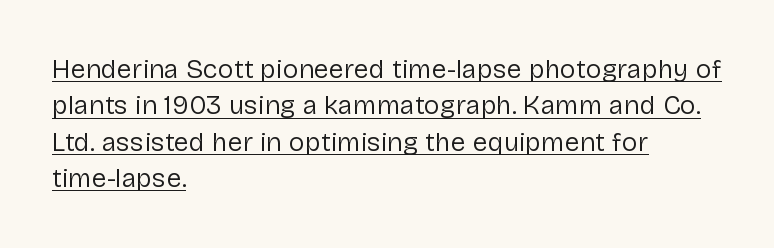
Q: Is the text bold? A: No.
Q: Is the text italic (slanted)? A: No, it is upright.
Q: Is the text underlined? A: Yes.
Q: How is the paragraph aligned? A: Left-aligned.
Q: Is the spacing between letters normal or unusually wide? A: Normal.
Q: Is the spacing between lines tight, normal or loose? A: Normal.
